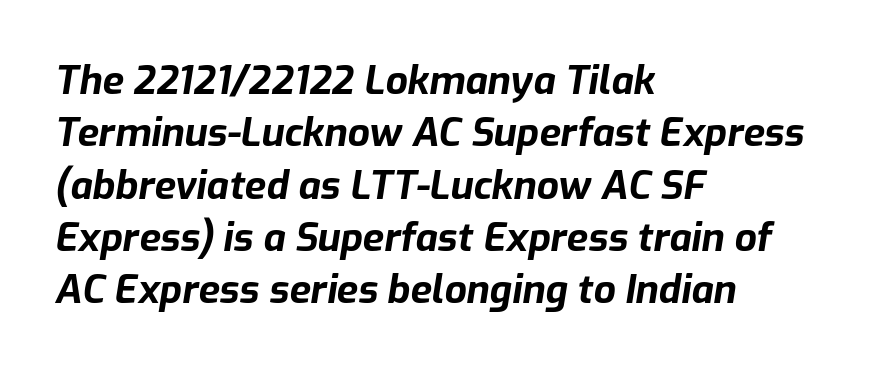
{"italic": "yes", "lean": "right", "slant_degrees": 9, "bold": "yes", "weight": "bold", "width": "normal", "stroke_contrast": "low", "x_height": "medium", "monospaced": "no", "underline": "no", "align": "left", "line_spacing": "normal", "line_spacing_ratio": 1.34, "letter_spacing": "normal", "letter_spacing_em": 0.0, "glyph_px": 39}
